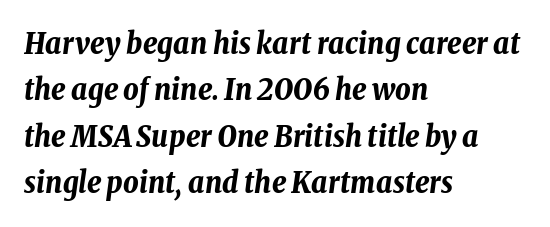
The image shows 30 px bold, condensed type, italic (leaning right); set left-aligned, normal line spacing (1.55x), normal letter spacing, not underlined; low stroke contrast and a medium x-height.
